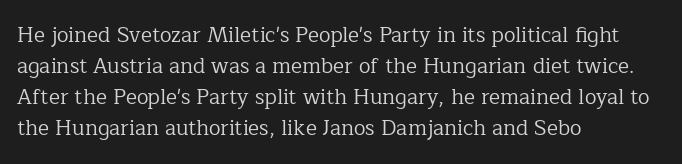
{"italic": "no", "bold": "no", "underline": "no", "align": "left", "line_spacing": "normal", "line_spacing_ratio": 1.48, "letter_spacing": "normal", "letter_spacing_em": 0.0, "glyph_px": 21}
